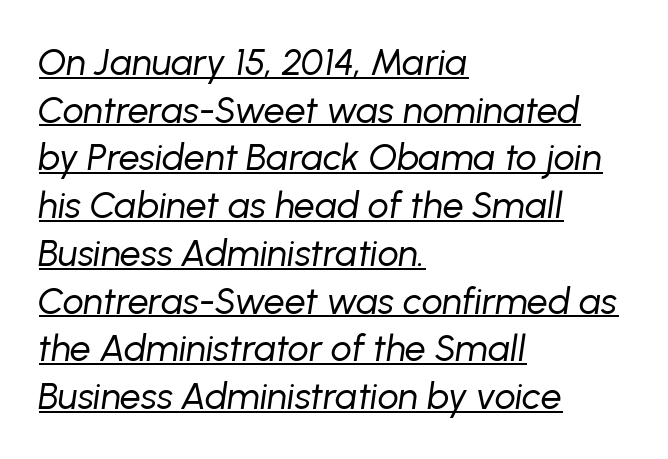
The image shows 37 px regular-weight type, italic (leaning right); set left-aligned, normal line spacing (1.29x), normal letter spacing, underlined; low stroke contrast and a medium x-height.
